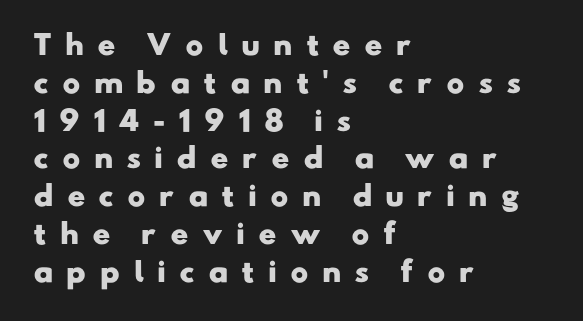
The image shows 27 px bold type; set left-aligned, normal line spacing (1.4x), unusually wide letter spacing (+0.48 em), not underlined.
